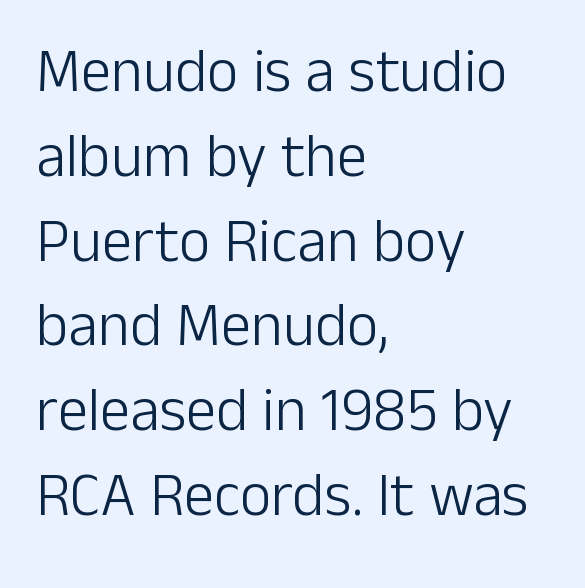
Q: Is the text bold? A: No.
Q: Is the text italic (slanted)? A: No, it is upright.
Q: Is the typeface a serif or a sans-serif typeface? A: Sans-serif.
Q: Is the text underlined? A: No.
Q: How is the paragraph aligned? A: Left-aligned.
Q: Is the spacing between letters normal or unusually wide? A: Normal.
Q: Is the spacing between lines tight, normal or loose? A: Normal.
Q: Width (condensed, normal, or wide)? A: Normal.
Q: Stroke contrast? A: Low.
Q: x-height? A: Medium.
Q: Monospaced? A: No.
